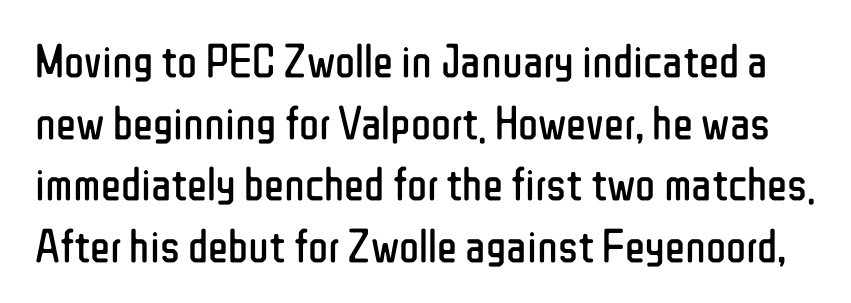
Leading: standard. Style check: upright. Each letter's strokes conclude bluntly, with no projecting serifs. A quiet, ordinary-to-light weight characterises the typeface.
